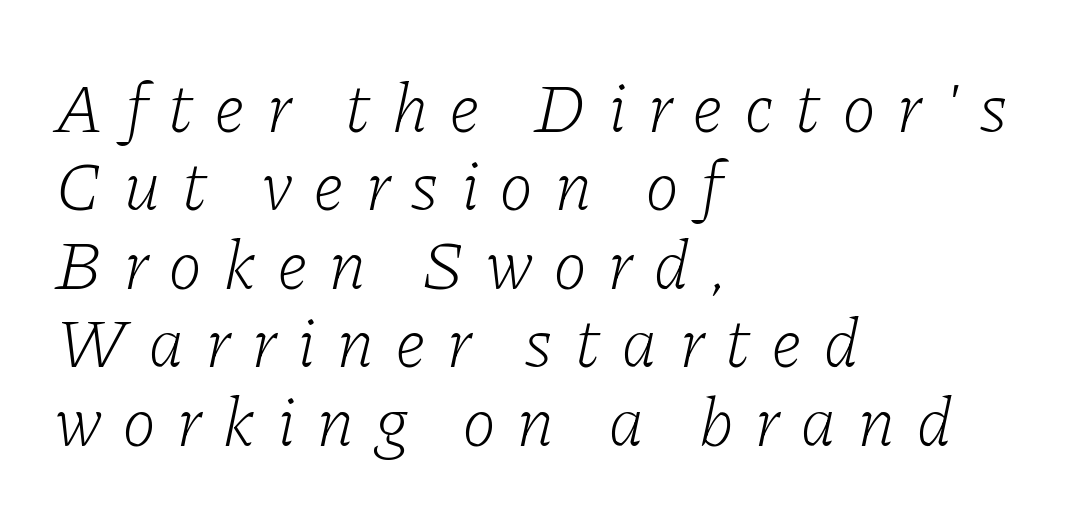
The image shows 70 px light serif type, italic (leaning right); set left-aligned, tight line spacing (1.12x), unusually wide letter spacing (+0.29 em), not underlined; low stroke contrast and a medium x-height.
